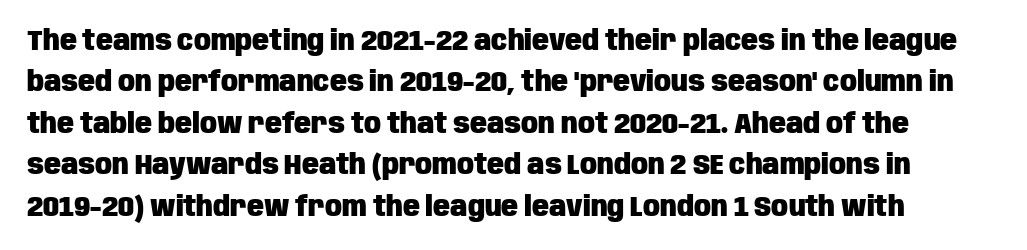
Does the type have serifs? No, each stem ends abruptly. Anything drawn beneath the words? Only blank space. Here the designer chose a conventional face with non-uniform glyph widths. Short note: letters normally spaced.
